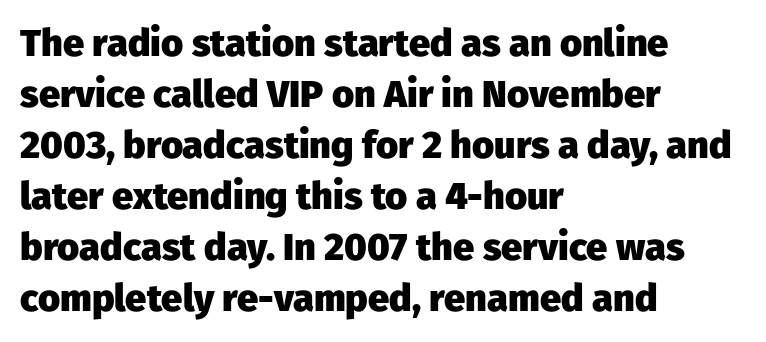
The image shows 38 px heavy sans-serif type, upright; set left-aligned, normal line spacing (1.34x), normal letter spacing, not underlined; low stroke contrast and a medium x-height.
